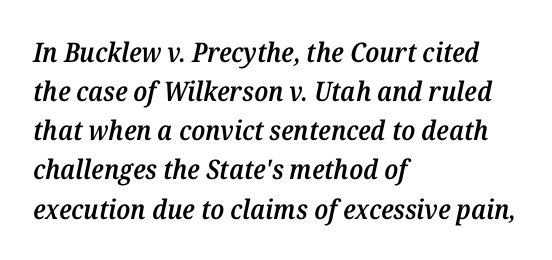
The space beneath each line is pristine and unruled. The rendering keeps characters at their native spacing. A somewhat darkened texture: the type is semibold rather than bold. An italicized treatment has been applied to the whole sample.
